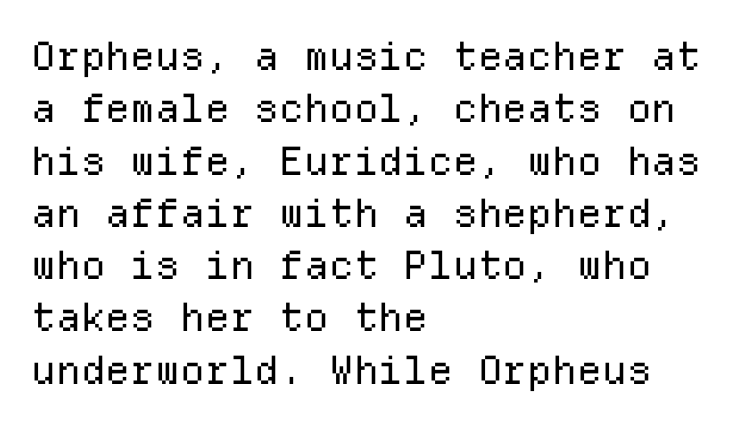
{"serif": "no", "italic": "no", "bold": "no", "weight": "regular", "width": "normal", "stroke_contrast": "low", "x_height": "medium", "monospaced": "yes", "underline": "no", "align": "left", "line_spacing": "normal", "line_spacing_ratio": 1.34, "letter_spacing": "normal", "letter_spacing_em": 0.0, "glyph_px": 39}
